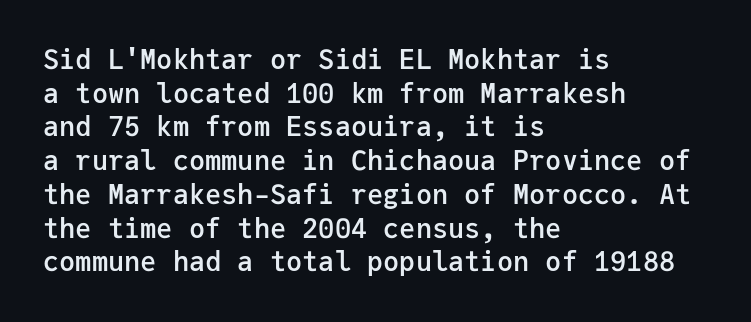
The image shows 27 px text type, upright; set left-aligned, normal line spacing (1.25x), normal letter spacing, not underlined.
